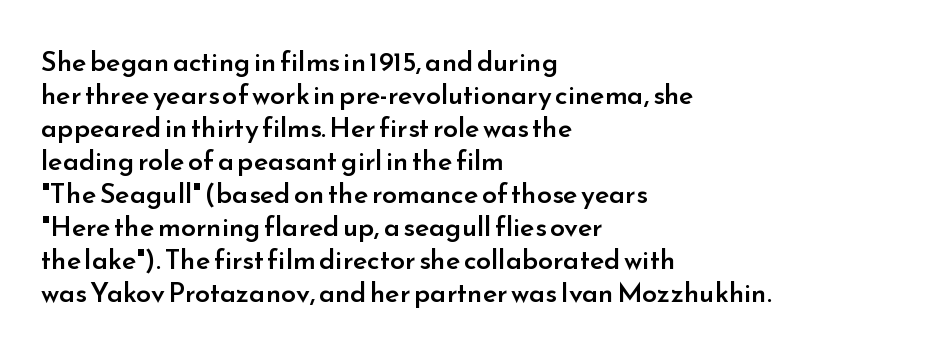
{"italic": "no", "bold": "semi", "underline": "no", "align": "left", "line_spacing_ratio": 1.22, "letter_spacing": "normal", "letter_spacing_em": 0.0, "glyph_px": 27}
